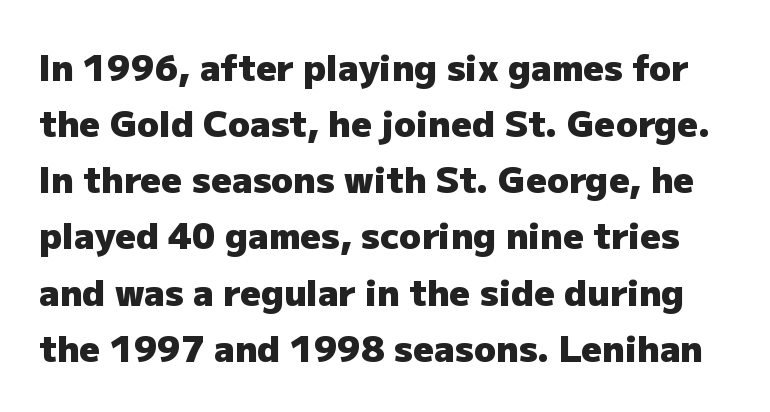
Q: Is the text bold? A: Yes.
Q: Is the text italic (slanted)? A: No, it is upright.
Q: Is the typeface a serif or a sans-serif typeface? A: Sans-serif.
Q: Is the text underlined? A: No.
Q: Is the spacing between letters normal or unusually wide? A: Normal.
Q: Is the spacing between lines tight, normal or loose? A: Normal.
Q: Width (condensed, normal, or wide)? A: Normal.
Q: Stroke contrast? A: Low.
Q: x-height? A: Medium.
Q: Monospaced? A: No.
